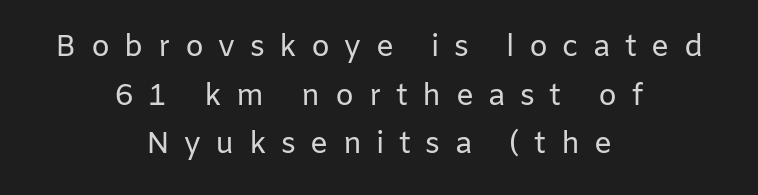
{"serif": "no", "italic": "no", "bold": "no", "weight": "regular", "width": "normal", "stroke_contrast": "low", "x_height": "medium", "monospaced": "no", "underline": "no", "align": "center", "line_spacing": "normal", "line_spacing_ratio": 1.62, "letter_spacing": "wide", "letter_spacing_em": 0.48, "glyph_px": 30}
